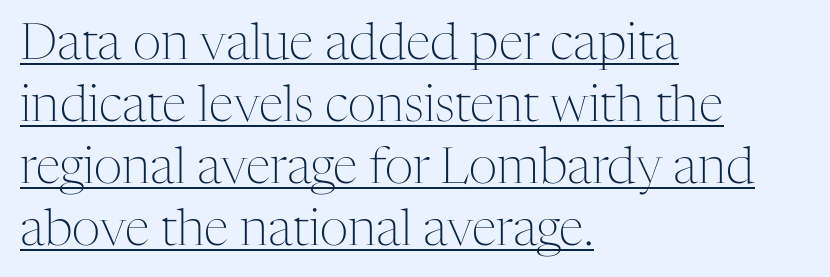
The image shows 50 px light serif type, upright; set left-aligned, line spacing 1.24x, normal letter spacing, underlined; medium stroke contrast and a medium x-height.
